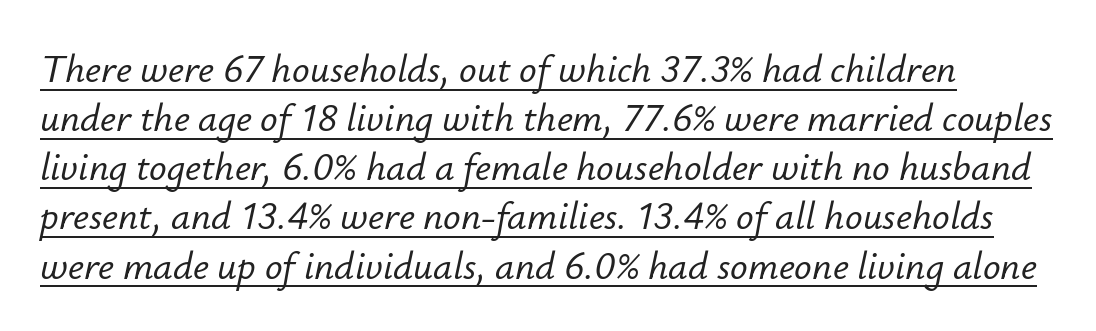
The letters sit at their default tracking, neither squeezed nor spread. The glyphs look as if they've been sheared to an angle. The leading is moderate, giving the passage an even texture. Looks like someone drew a line under every word here. Think of a printed novel: that variable character pitch is what you see here.
